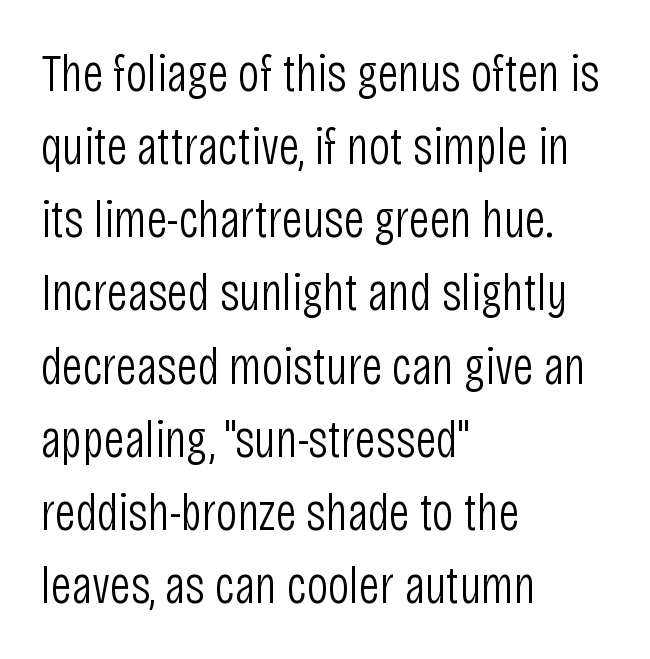
{"serif": "no", "italic": "no", "bold": "no", "weight": "light", "width": "condensed", "stroke_contrast": "low", "x_height": "large", "monospaced": "no", "underline": "no", "align": "left", "line_spacing": "normal", "line_spacing_ratio": 1.38, "letter_spacing": "normal", "letter_spacing_em": 0.0, "glyph_px": 53}
